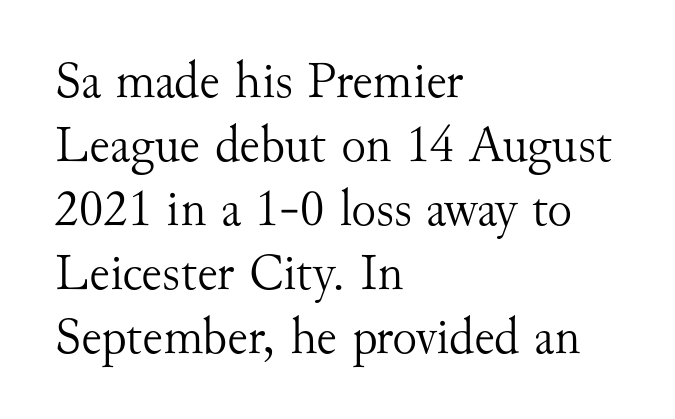
Q: Is the text bold? A: No.
Q: Is the text italic (slanted)? A: No, it is upright.
Q: Is the typeface a serif or a sans-serif typeface? A: Serif.
Q: Is the text underlined? A: No.
Q: How is the paragraph aligned? A: Left-aligned.
Q: Is the spacing between letters normal or unusually wide? A: Normal.
Q: Width (condensed, normal, or wide)? A: Normal.
Q: Stroke contrast? A: Medium.
Q: x-height? A: Small.
Q: Monospaced? A: No.
